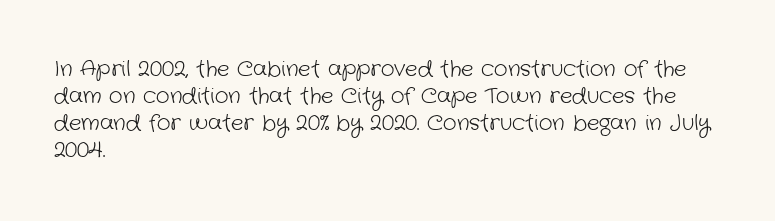
Q: Is the text bold? A: No.
Q: Is the text underlined? A: No.
Q: How is the paragraph aligned? A: Left-aligned.
Q: Is the spacing between letters normal or unusually wide? A: Normal.
Q: Is the spacing between lines tight, normal or loose? A: Normal.
